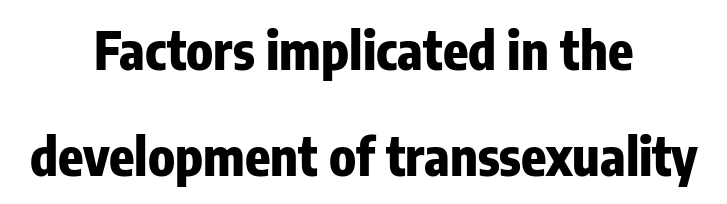
Q: Is the text bold? A: Yes.
Q: Is the text italic (slanted)? A: No, it is upright.
Q: Is the typeface a serif or a sans-serif typeface? A: Sans-serif.
Q: Is the text underlined? A: No.
Q: How is the paragraph aligned? A: Centered.
Q: Is the spacing between letters normal or unusually wide? A: Normal.
Q: Is the spacing between lines tight, normal or loose? A: Loose.
Q: Width (condensed, normal, or wide)? A: Condensed.
Q: Stroke contrast? A: Low.
Q: x-height? A: Medium.
Q: Monospaced? A: No.
